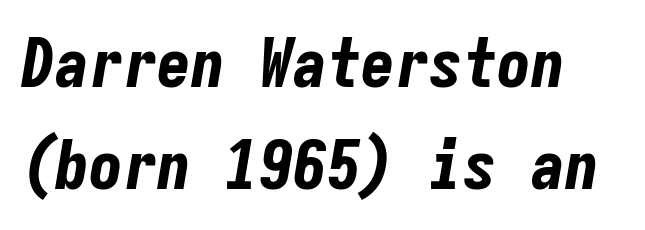
{"italic": "yes", "lean": "right", "slant_degrees": 9, "bold": "yes", "weight": "bold", "width": "condensed", "stroke_contrast": "low", "x_height": "medium", "monospaced": "yes", "underline": "no", "line_spacing": "normal", "line_spacing_ratio": 1.5, "letter_spacing": "normal", "letter_spacing_em": 0.0, "glyph_px": 68}
